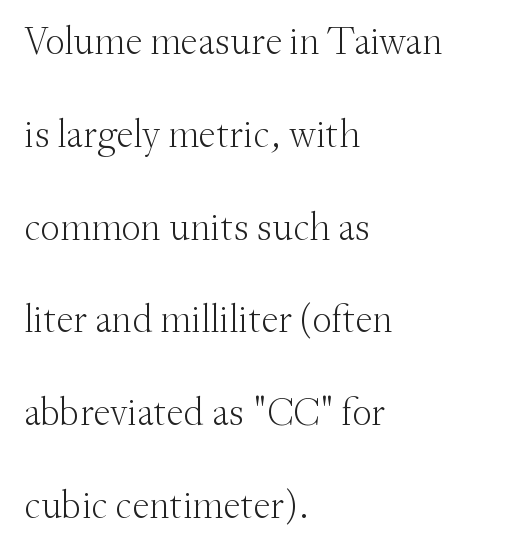
Here the designer chose a conventional face with non-uniform glyph widths. Alignment: flush left. This reads as an unemphasized weight, regular at the heaviest. What's the leading like? Stretched, with rows far apart.
